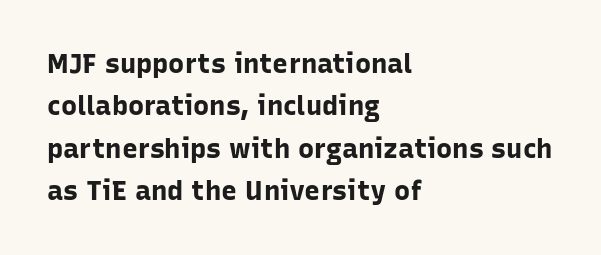
The image shows 27 px bold type, upright; set left-aligned, normal line spacing (1.57x), normal letter spacing, not underlined.
